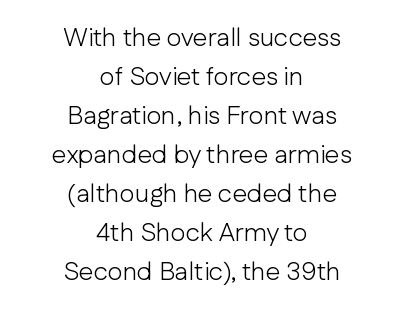
Q: Is the text bold? A: No.
Q: Is the text italic (slanted)? A: No, it is upright.
Q: Is the text underlined? A: No.
Q: How is the paragraph aligned? A: Centered.
Q: Is the spacing between letters normal or unusually wide? A: Normal.
Q: Is the spacing between lines tight, normal or loose? A: Normal.
